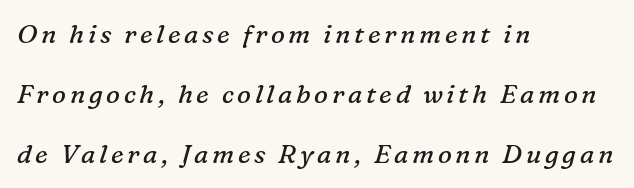
The space beneath each line is pristine and unruled. If you drew a ruler down the left edge, every line would touch it. Emphasis-style slanted type is in use. Line spacing here is loose. Stems and bowls with no extra thickness — not bold.
